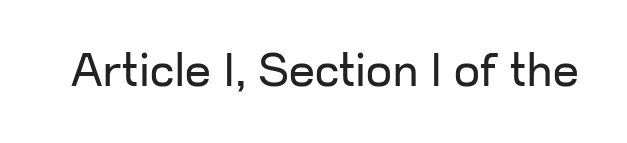
The image shows 46 px regular-weight sans-serif type, upright; set normal letter spacing, not underlined; low stroke contrast and a medium x-height.
